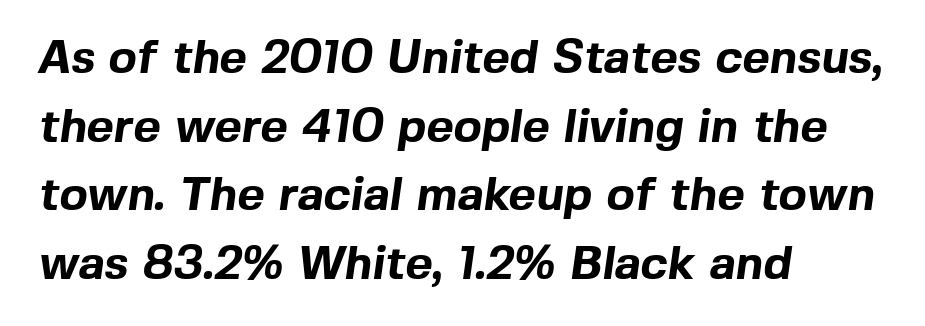
Q: Is the text bold? A: Yes.
Q: Is the typeface a serif or a sans-serif typeface? A: Sans-serif.
Q: Is the text underlined? A: No.
Q: How is the paragraph aligned? A: Left-aligned.
Q: Is the spacing between letters normal or unusually wide? A: Normal.
Q: Is the spacing between lines tight, normal or loose? A: Normal.
Q: Width (condensed, normal, or wide)? A: Normal.
Q: x-height? A: Medium.
Q: Monospaced? A: No.
